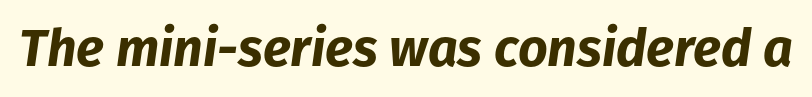
Q: Is the text bold? A: Yes.
Q: Is the text italic (slanted)? A: Yes, it leans right by about 8 degrees.
Q: Is the text underlined? A: No.
Q: Is the spacing between letters normal or unusually wide? A: Normal.
Q: Width (condensed, normal, or wide)? A: Normal.
Q: Stroke contrast? A: Low.
Q: x-height? A: Medium.
Q: Monospaced? A: No.
